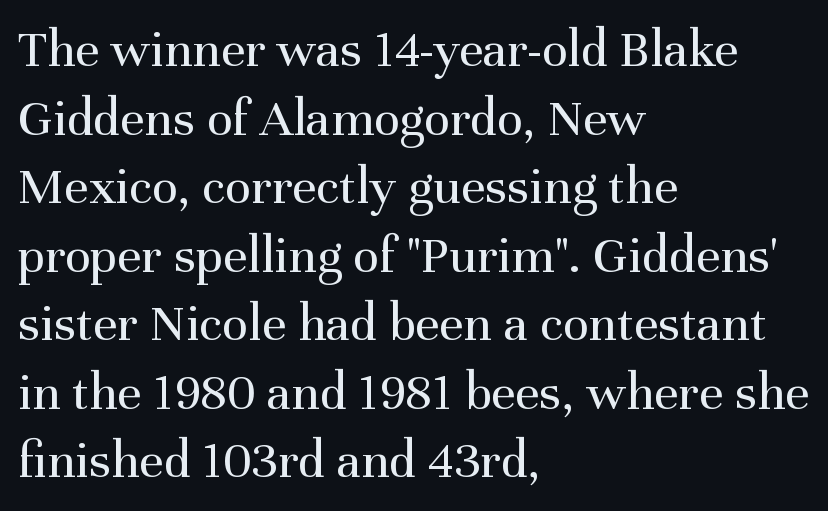
The image shows 54 px regular-weight serif type, upright; set left-aligned, normal line spacing (1.27x), normal letter spacing, not underlined; medium stroke contrast and a medium x-height.
